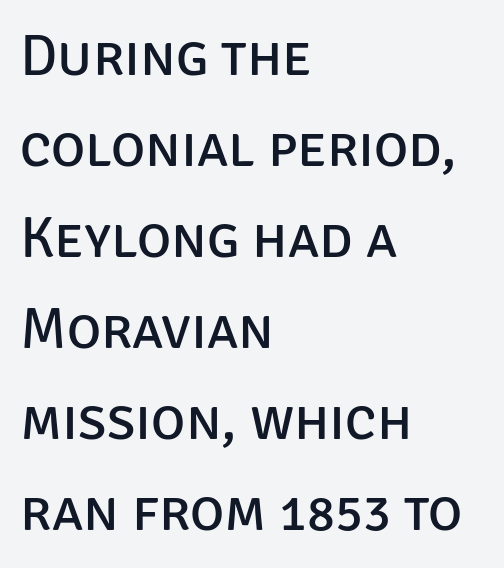
Q: Is the text bold? A: No.
Q: Is the text italic (slanted)? A: No, it is upright.
Q: Is the typeface a serif or a sans-serif typeface? A: Sans-serif.
Q: Is the text underlined? A: No.
Q: How is the paragraph aligned? A: Left-aligned.
Q: Is the spacing between letters normal or unusually wide? A: Normal.
Q: Is the spacing between lines tight, normal or loose? A: Normal.
Q: Width (condensed, normal, or wide)? A: Normal.
Q: Stroke contrast? A: Low.
Q: x-height? A: Large.
Q: Monospaced? A: No.
